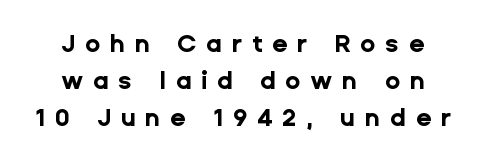
Descenders hang freely into open space. Display-style spreading of the glyphs; the letterfit is very open. Every character sits straight up, as roman type does. Every letter is thick-stroked: bold, no question. The designer left line spacing at the default.
